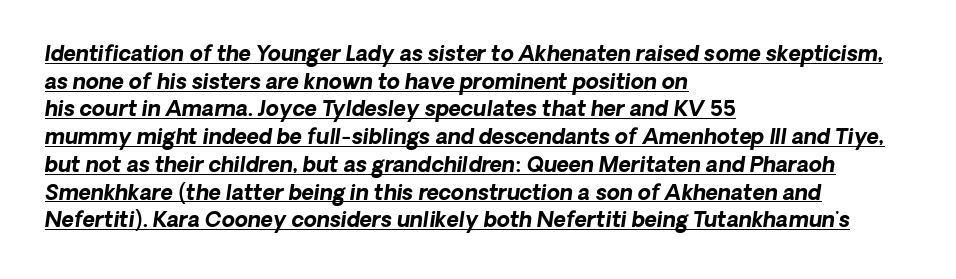
A normal amount of white space separates one row of letters from the next. Typographic density is high because the face is bold. The setting favours the left margin, as ordinary paragraphs usually do. The gaps between neighbouring characters are ordinary and unremarkable. Compared with undecorated copy, this sample adds a rule below the words.
